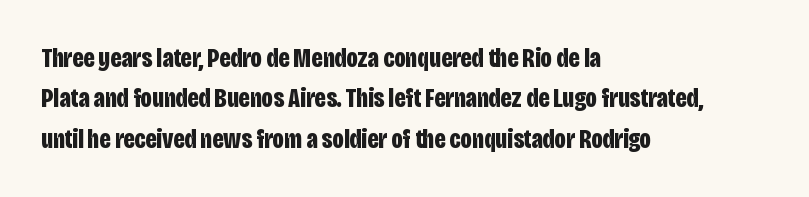
Look at the tracking — it's just the regular setting, nothing added. A classic flush-left, rag-right setting is used for this passage. Lines of text with bare space underneath. The font's upright variant was chosen for this text.
